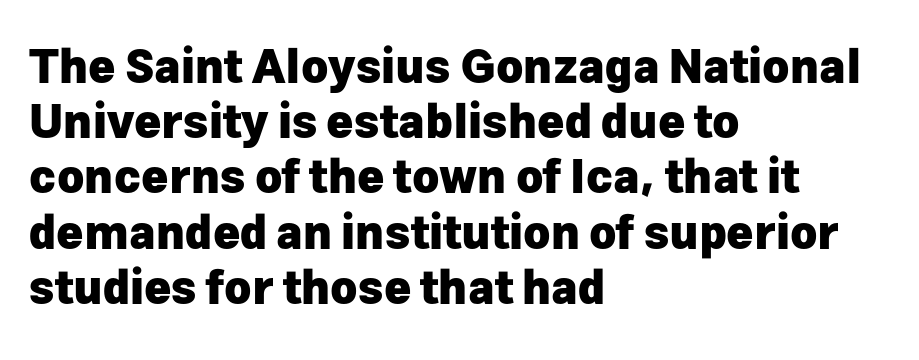
Layout note: lines flush left. This sample uses an upright cut, with every glyph sitting square on the baseline. Look at the bottom of the vertical strokes: they stop flat, with no serifs. The passage shown is not underscored anywhere. Each letter keeps its own natural width here, so spacing adapts to shape.
